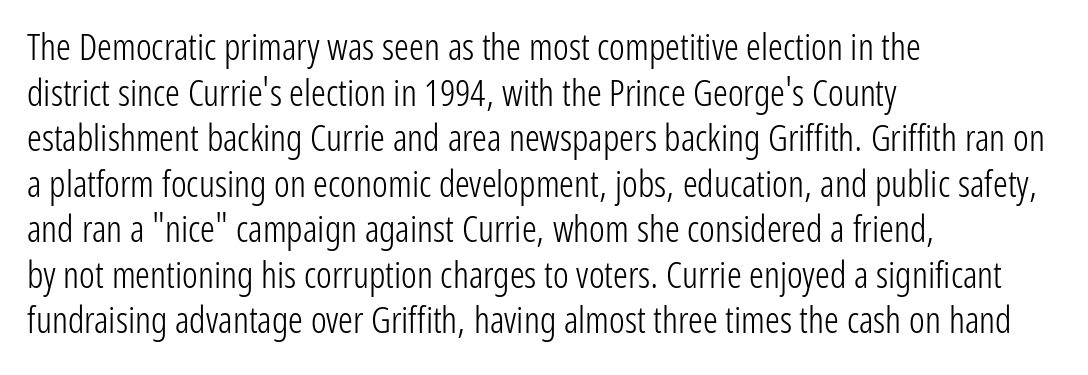
Q: Is the text bold? A: No.
Q: Is the text italic (slanted)? A: No, it is upright.
Q: Is the typeface a serif or a sans-serif typeface? A: Sans-serif.
Q: Is the text underlined? A: No.
Q: How is the paragraph aligned? A: Left-aligned.
Q: Is the spacing between letters normal or unusually wide? A: Normal.
Q: Width (condensed, normal, or wide)? A: Condensed.
Q: Stroke contrast? A: Low.
Q: x-height? A: Medium.
Q: Monospaced? A: No.
